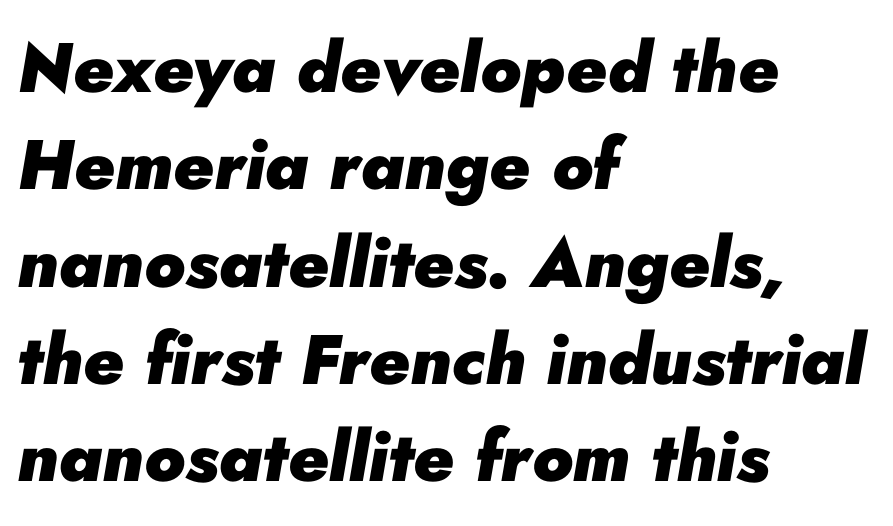
The text carries the slant typical of an italic or oblique font. These lines keep a tight, regular rhythm from letter to letter. Does the weight exceed regular? Yes, all the way to bold. Teacher's note: observe the even left margin — that is flush-left alignment.
